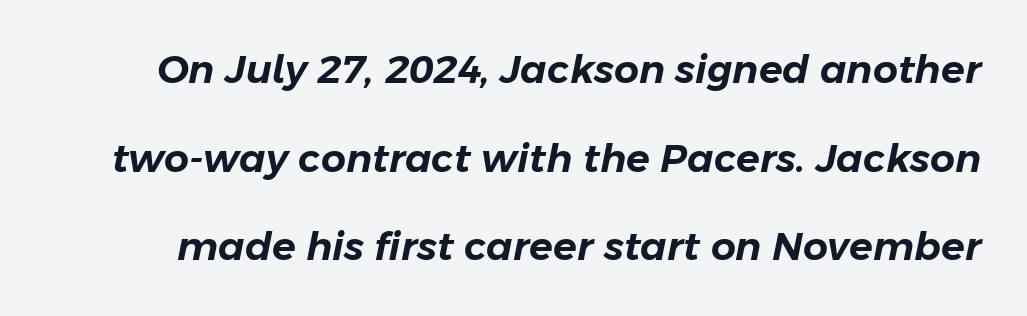
The image shows 39 px text type, italic (leaning right); set loose line spacing (2.27x), normal letter spacing, not underlined; low stroke contrast and a medium x-height.
